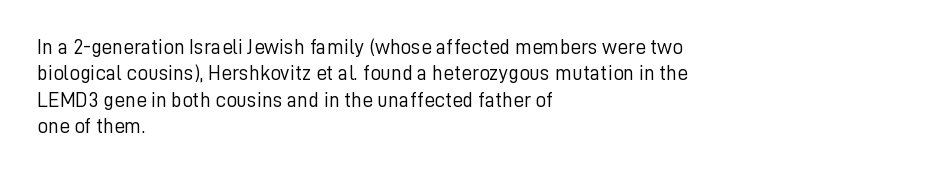
{"italic": "no", "bold": "no", "underline": "no", "align": "left", "line_spacing": "normal", "line_spacing_ratio": 1.26, "letter_spacing": "normal", "letter_spacing_em": 0.0, "glyph_px": 21}
